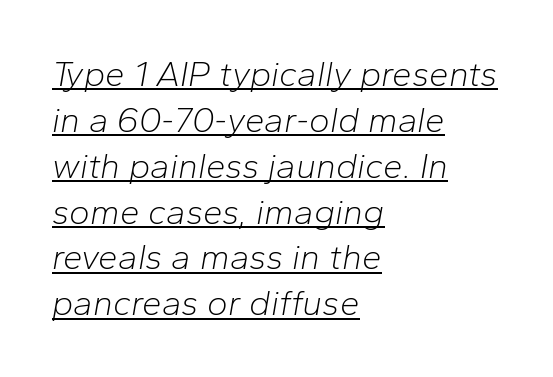
Varying glyph widths throughout — classic text-font behaviour. These lines were composed using italics. This reads as an unemphasized weight, regular at the heaviest. Teacher's note: observe the even left margin — that is flush-left alignment. Caption: standard tracking, unaltered. These characters rest on top of a visible drawn line.
